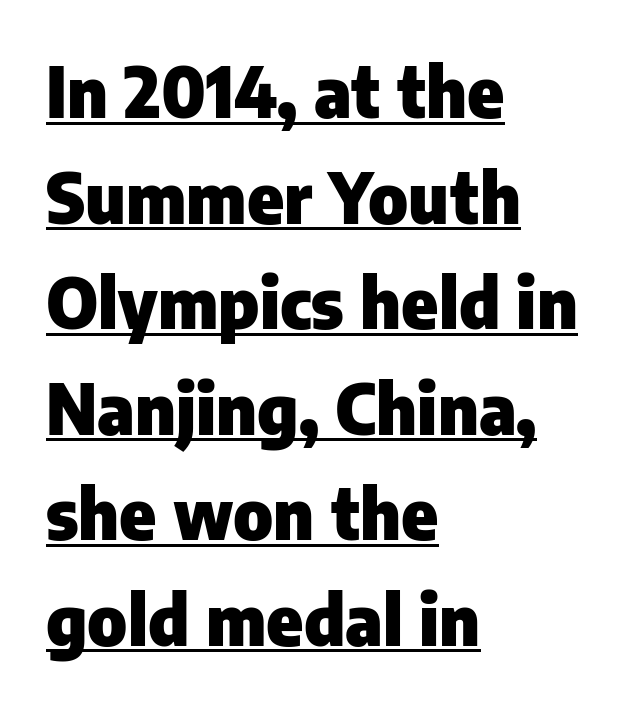
The image shows 69 px heavy sans-serif type, upright; set left-aligned, normal line spacing (1.53x), normal letter spacing, underlined; low stroke contrast and a medium x-height.
